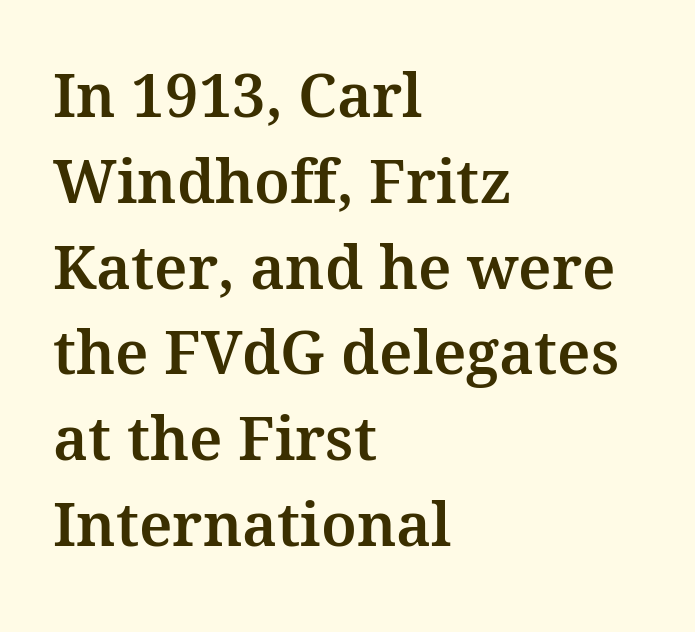
The image shows 60 px serif type, upright; set left-aligned, normal line spacing (1.43x), normal letter spacing, not underlined; medium stroke contrast and a medium x-height.
